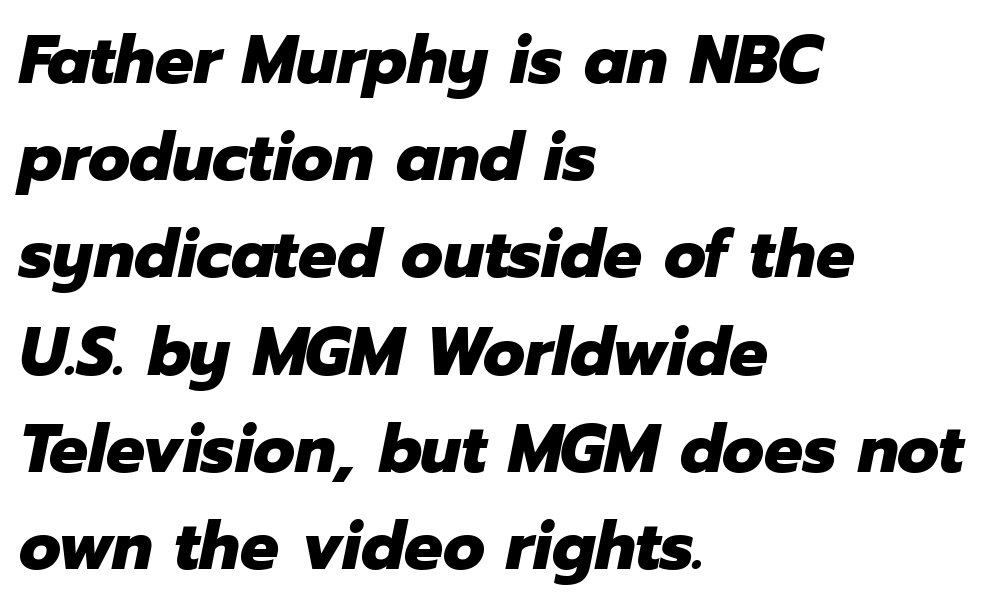
The letters are slanted; this is an italic face. This rendering uses left alignment, leaving the right contour irregular. The strokes are fattened all the way to bold. Rows of type keep a routine distance in the vertical direction. A bare baseline throughout the passage. The face used here is proportionally spaced, like ordinary book or web type.
